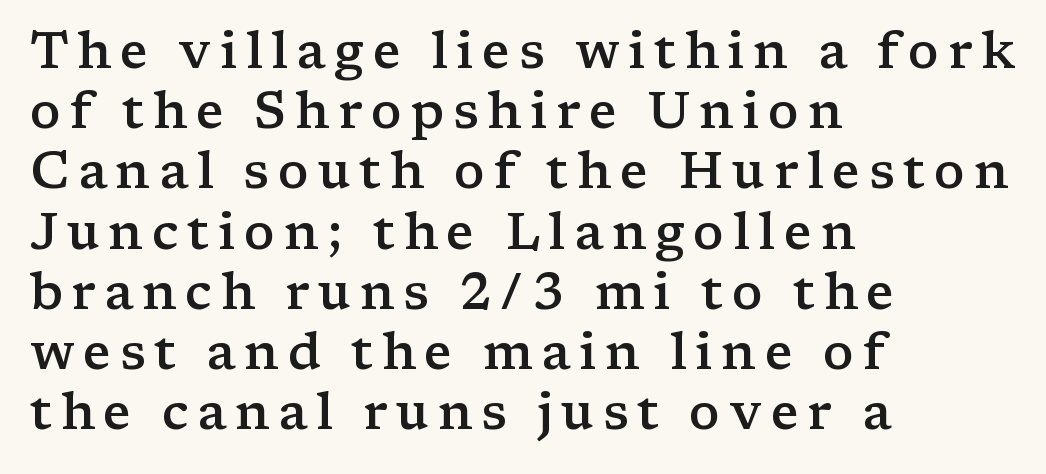
Q: Is the text bold? A: Semi-bold.
Q: Is the text italic (slanted)? A: No, it is upright.
Q: Is the typeface a serif or a sans-serif typeface? A: Serif.
Q: Is the text underlined? A: No.
Q: How is the paragraph aligned? A: Left-aligned.
Q: Width (condensed, normal, or wide)? A: Wide.
Q: Stroke contrast? A: Low.
Q: x-height? A: Medium.
Q: Monospaced? A: No.
